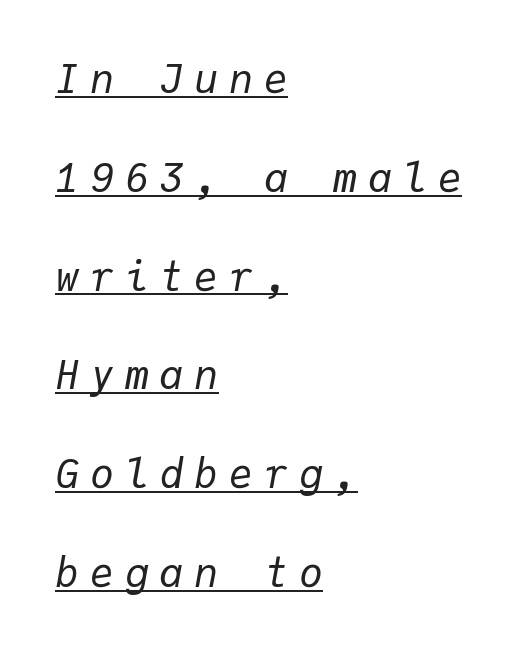
The image shows 40 px regular-weight type, italic (leaning right), monospaced; set left-aligned, loose line spacing (2.47x), unusually wide letter spacing (+0.27 em), underlined; low stroke contrast and a medium x-height.
